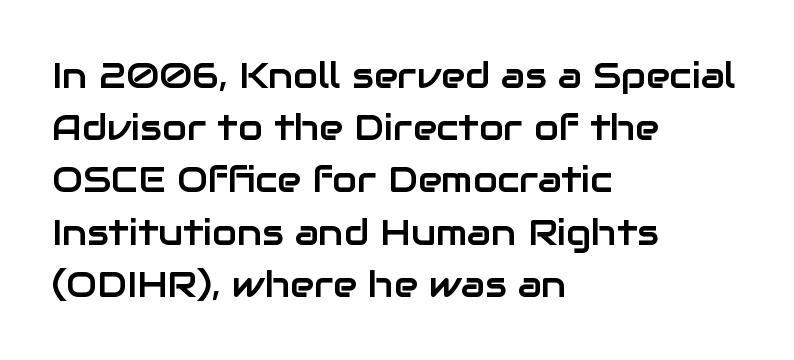
The image shows 36 px sans-serif type, upright; set left-aligned, normal line spacing (1.45x), normal letter spacing, not underlined; low stroke contrast and a medium x-height.
